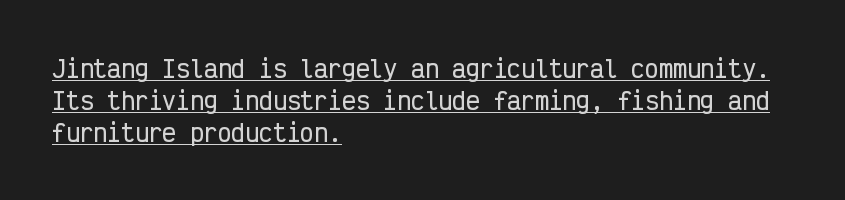
Summary of vertical rhythm: regular, with standard interline spacing. Compared with typical body copy, the letter spacing here is the same. Rendered with straight, roman letterforms. The rag falls on the right side of this text block.
